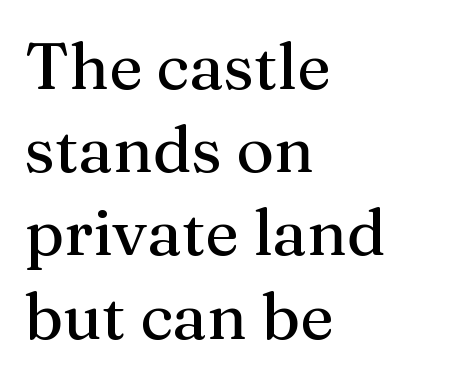
The image shows 65 px regular-weight serif type, upright; set left-aligned, normal line spacing (1.28x), normal letter spacing, not underlined; medium stroke contrast and a medium x-height.
